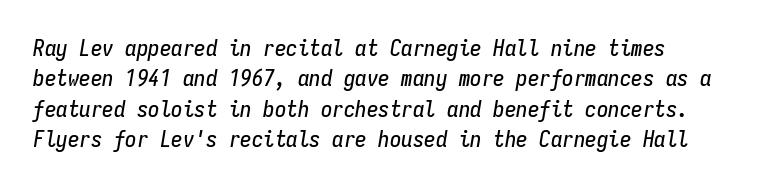
Q: Is the text italic (slanted)? A: Yes, it leans right by about 9 degrees.
Q: Is the text underlined? A: No.
Q: Is the spacing between letters normal or unusually wide? A: Normal.
Q: Is the spacing between lines tight, normal or loose? A: Normal.
